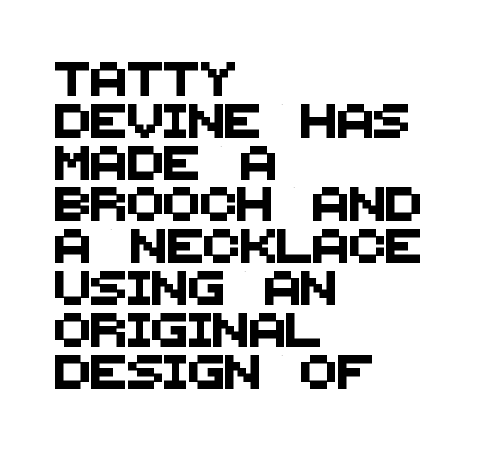
Q: Is the typeface a serif or a sans-serif typeface? A: Sans-serif.
Q: Is the text underlined? A: No.
Q: How is the paragraph aligned? A: Left-aligned.
Q: Is the spacing between letters normal or unusually wide? A: Normal.
Q: Width (condensed, normal, or wide)? A: Normal.
Q: Stroke contrast? A: Medium.
Q: x-height? A: Large.
Q: Monospaced? A: No.
